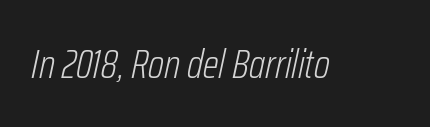
The text carries the slant typical of an italic or oblique font. Has an underline been added? It has not. There is no visible air inserted between adjacent glyphs. Is the type heavy? It reads as light-to-regular instead. Do the characters align in a grid? No, the font is proportional.
